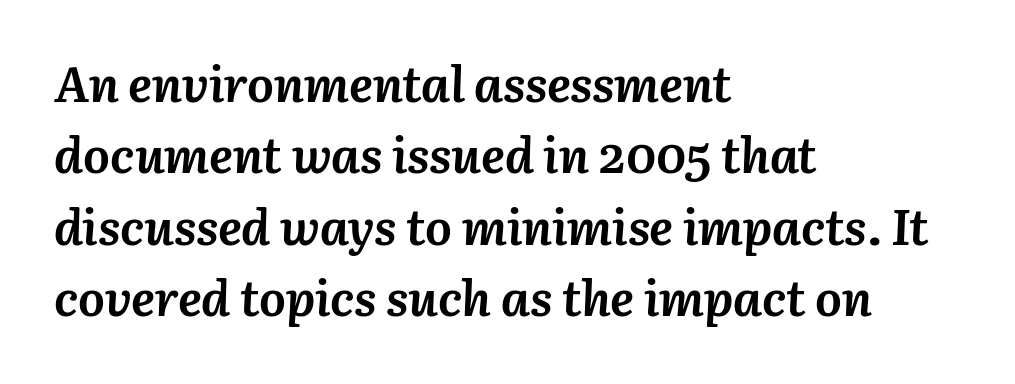
The image shows 50 px semibold type, italic (leaning right); set left-aligned, normal line spacing (1.43x), normal letter spacing, not underlined; medium stroke contrast and a medium x-height.
